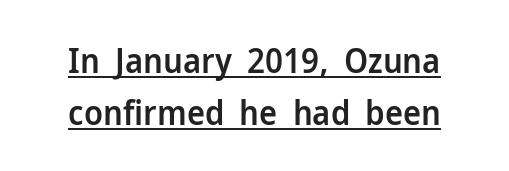
{"serif": "no", "italic": "no", "bold": "semi", "weight": "semibold", "width": "normal", "stroke_contrast": "low", "x_height": "medium", "monospaced": "no", "underline": "yes", "line_spacing": "normal", "line_spacing_ratio": 1.52, "letter_spacing": "normal", "letter_spacing_em": 0.0, "glyph_px": 34}
